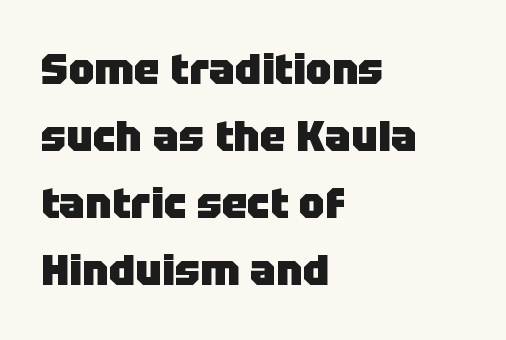
Q: Is the text bold? A: Yes.
Q: Is the text italic (slanted)? A: No, it is upright.
Q: Is the typeface a serif or a sans-serif typeface? A: Sans-serif.
Q: Is the text underlined? A: No.
Q: How is the paragraph aligned? A: Left-aligned.
Q: Is the spacing between letters normal or unusually wide? A: Normal.
Q: Is the spacing between lines tight, normal or loose? A: Normal.
Q: Width (condensed, normal, or wide)? A: Normal.
Q: Stroke contrast? A: Low.
Q: x-height? A: Large.
Q: Monospaced? A: No.
